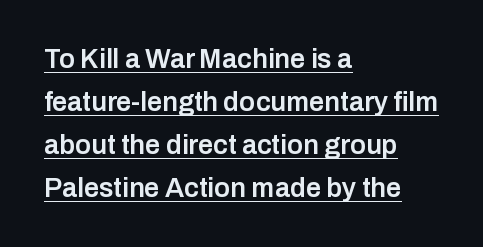
The rendering uses a moderate line-height, typical for paragraphs. This is roman type, the default non-slanted kind. The sample has been set in demibold, a notch under bold. Left-aligned paragraph, ragged on the right. Characters follow at the spacing the type designer built in. Does a line run under the words? Yes, clearly.
